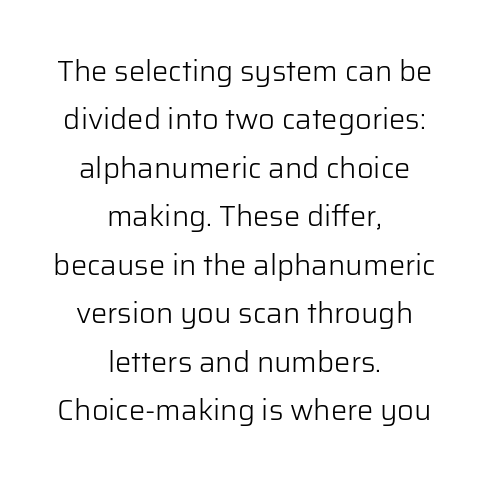
Q: Is the text bold? A: No.
Q: Is the text italic (slanted)? A: No, it is upright.
Q: Is the typeface a serif or a sans-serif typeface? A: Sans-serif.
Q: Is the text underlined? A: No.
Q: How is the paragraph aligned? A: Centered.
Q: Is the spacing between letters normal or unusually wide? A: Normal.
Q: Is the spacing between lines tight, normal or loose? A: Normal.
Q: Width (condensed, normal, or wide)? A: Normal.
Q: Stroke contrast? A: Low.
Q: x-height? A: Medium.
Q: Monospaced? A: No.
